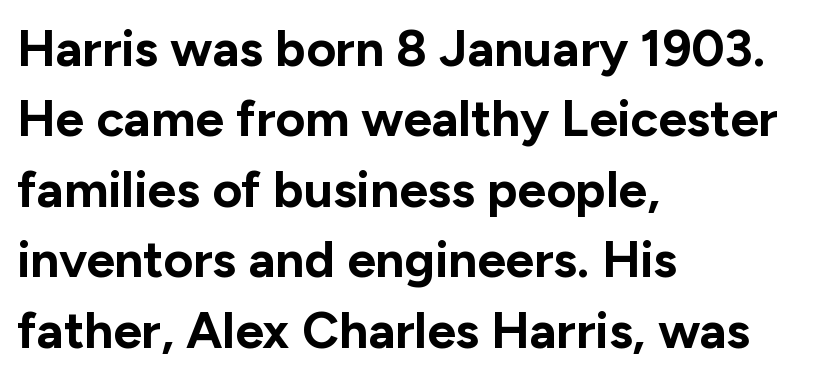
Chunky letters — that's bold for sure. You can tell from the bare stems that sans-serif type was used. Normally led — the rows are evenly, conventionally spaced. Does the lettering tilt? It doesn't — this is upright.
